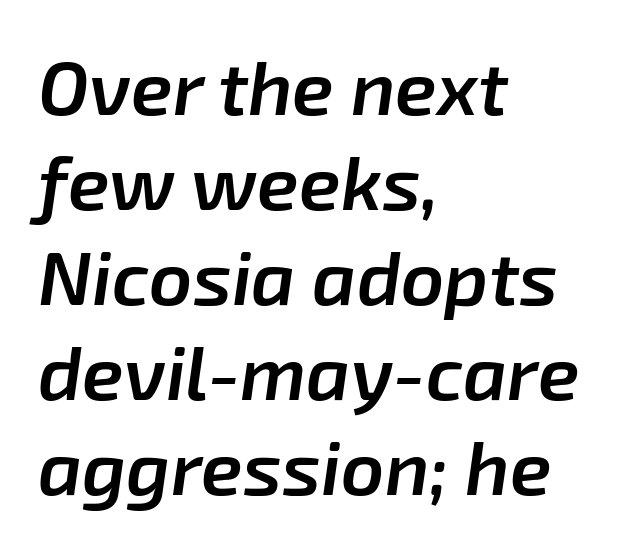
Q: Is the text bold? A: Semi-bold.
Q: Is the text italic (slanted)? A: Yes, it leans right by about 8 degrees.
Q: Is the text underlined? A: No.
Q: How is the paragraph aligned? A: Left-aligned.
Q: Is the spacing between letters normal or unusually wide? A: Normal.
Q: Is the spacing between lines tight, normal or loose? A: Normal.
Q: Width (condensed, normal, or wide)? A: Normal.
Q: Stroke contrast? A: Low.
Q: x-height? A: Medium.
Q: Monospaced? A: No.
